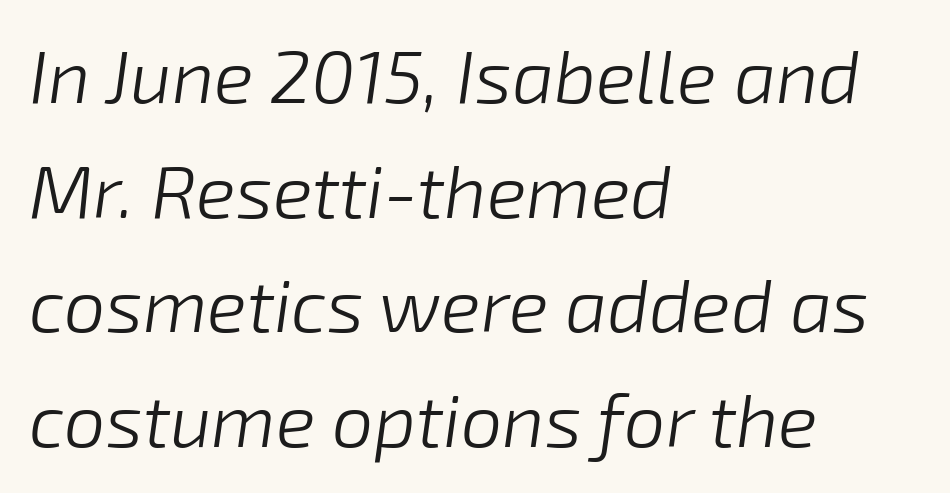
Students, note that the glyphs here touch the page at normal intervals. The rendering anchors every line to the left-hand side. Underline: absent. You can tell it's italic because the verticals aren't actually vertical. Think standard paragraph weight, or any step lighter than that.
